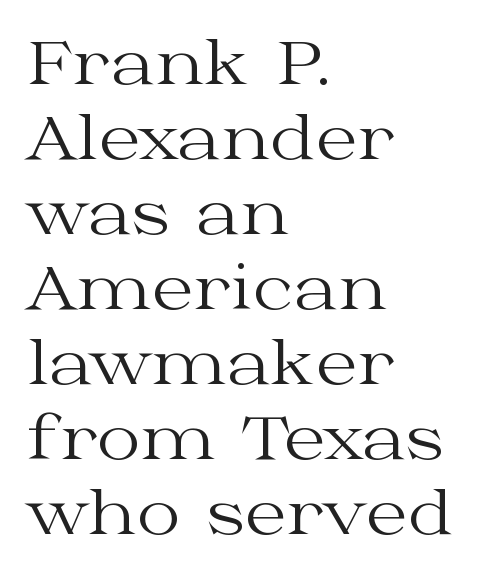
{"serif": "yes", "italic": "no", "bold": "no", "weight": "regular", "width": "wide", "stroke_contrast": "medium", "x_height": "medium", "monospaced": "no", "underline": "no", "align": "left", "line_spacing": "normal", "line_spacing_ratio": 1.25, "letter_spacing": "normal", "letter_spacing_em": 0.0, "glyph_px": 60}
